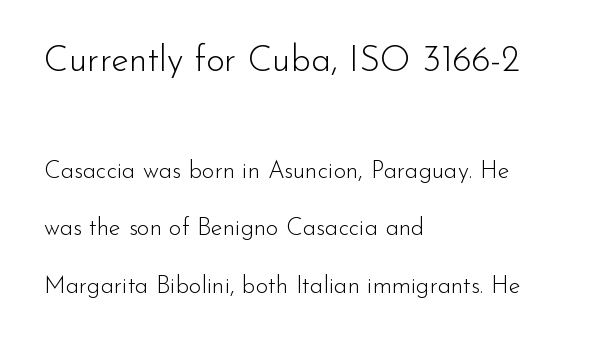
{"serif": "no", "italic": "no", "bold": "no", "weight": "light", "width": "normal", "stroke_contrast": "low", "x_height": "small", "monospaced": "no", "underline": "no", "align": "left", "line_spacing": "loose", "line_spacing_ratio": 2.41, "letter_spacing": "normal", "letter_spacing_em": 0.0, "larger_block": "first", "size_ratio": 1.5, "glyph_px": 36}
